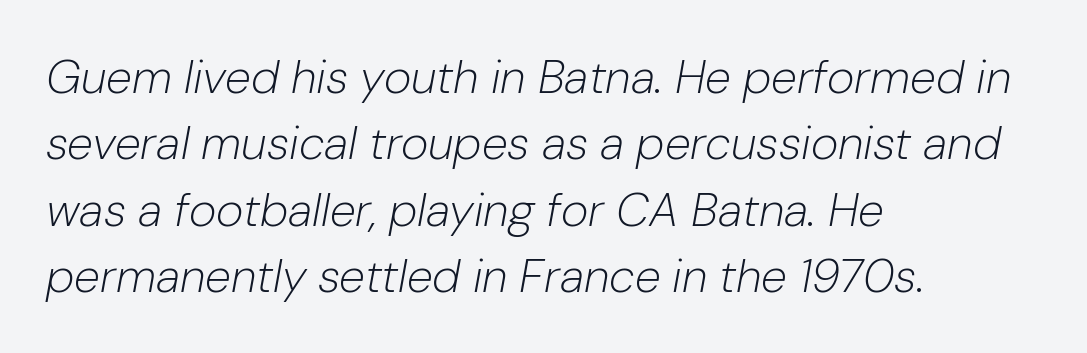
Students, observe: this is what conventionally led text looks like. Slant detected: the letters are inclined. The passage shown is not bold in any degree. Unmarked baselines from the first word to the last. The letters advance in unequal steps, a hallmark of proportional type. The face used here is rendered with its standard letterfit.
